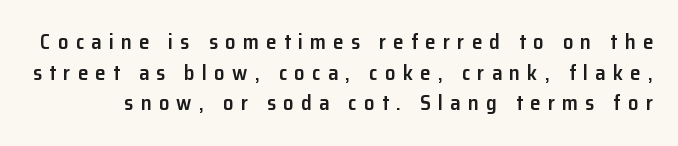
The image shows 21 px text type, upright; set normal line spacing (1.46x), unusually wide letter spacing (+0.34 em), not underlined.
